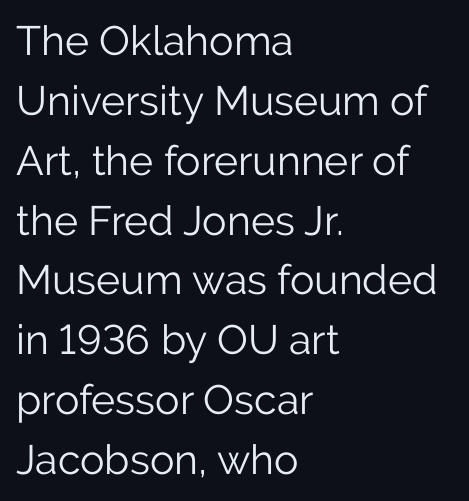
Q: Is the text bold? A: No.
Q: Is the text italic (slanted)? A: No, it is upright.
Q: Is the typeface a serif or a sans-serif typeface? A: Sans-serif.
Q: Is the text underlined? A: No.
Q: How is the paragraph aligned? A: Left-aligned.
Q: Is the spacing between letters normal or unusually wide? A: Normal.
Q: Is the spacing between lines tight, normal or loose? A: Normal.
Q: Width (condensed, normal, or wide)? A: Normal.
Q: Stroke contrast? A: Low.
Q: x-height? A: Medium.
Q: Monospaced? A: No.
